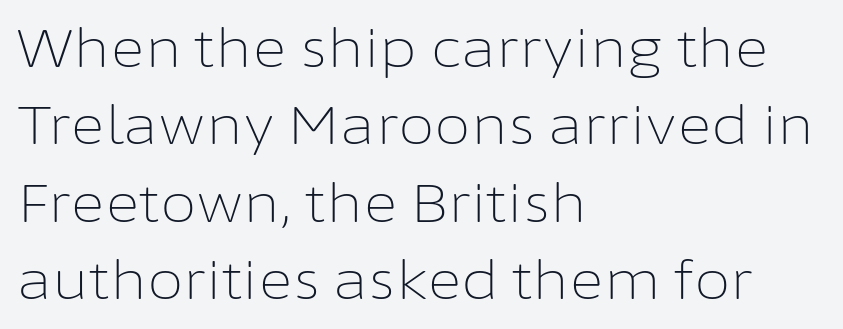
The image shows 53 px light sans-serif type, upright; set left-aligned, normal line spacing (1.46x), normal letter spacing, not underlined; low stroke contrast and a medium x-height.
